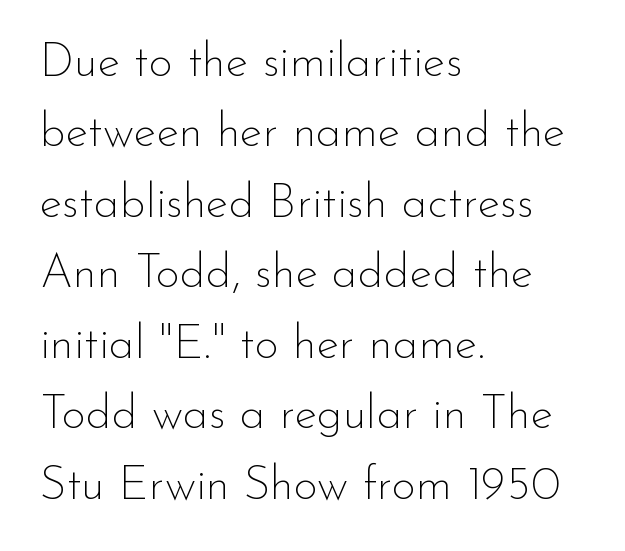
Q: Is the text bold? A: No.
Q: Is the text italic (slanted)? A: No, it is upright.
Q: Is the typeface a serif or a sans-serif typeface? A: Sans-serif.
Q: Is the text underlined? A: No.
Q: How is the paragraph aligned? A: Left-aligned.
Q: Is the spacing between letters normal or unusually wide? A: Normal.
Q: Is the spacing between lines tight, normal or loose? A: Normal.
Q: Width (condensed, normal, or wide)? A: Normal.
Q: Stroke contrast? A: Low.
Q: x-height? A: Small.
Q: Monospaced? A: No.
